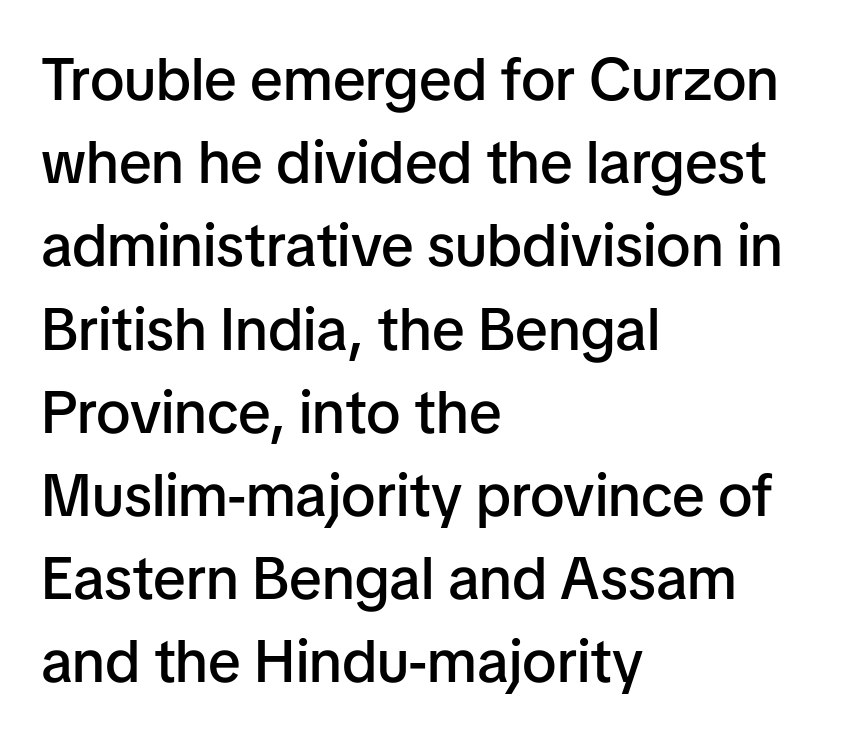
{"serif": "no", "italic": "no", "bold": "semi", "weight": "semibold", "width": "normal", "stroke_contrast": "low", "x_height": "medium", "monospaced": "no", "underline": "no", "align": "left", "line_spacing": "normal", "line_spacing_ratio": 1.41, "letter_spacing": "normal", "letter_spacing_em": 0.0, "glyph_px": 59}
